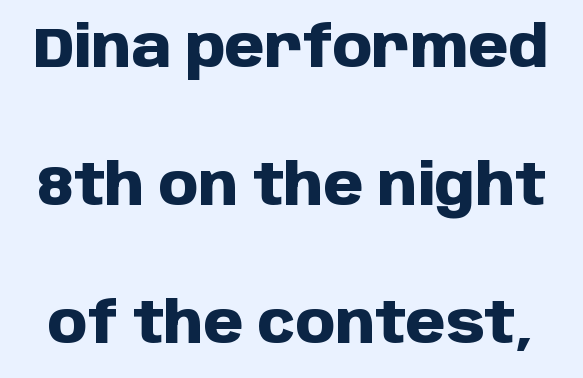
Q: Is the text bold? A: Yes.
Q: Is the text italic (slanted)? A: No, it is upright.
Q: Is the typeface a serif or a sans-serif typeface? A: Sans-serif.
Q: Is the text underlined? A: No.
Q: Is the spacing between letters normal or unusually wide? A: Normal.
Q: Is the spacing between lines tight, normal or loose? A: Loose.
Q: Width (condensed, normal, or wide)? A: Normal.
Q: Stroke contrast? A: Low.
Q: x-height? A: Large.
Q: Monospaced? A: No.
